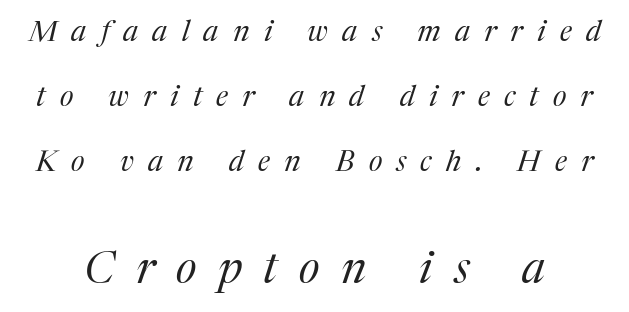
Q: Is the text bold? A: No.
Q: Is the text italic (slanted)? A: Yes, it leans right by about 17 degrees.
Q: Is the typeface a serif or a sans-serif typeface? A: Serif.
Q: Is the text underlined? A: No.
Q: Is the spacing between letters normal or unusually wide? A: Unusually wide.
Q: Is the spacing between lines tight, normal or loose? A: Loose.
Q: Which block of text is set in a larger size, the first (top) or the second (bottom)? A: The second (bottom) one.
Q: Width (condensed, normal, or wide)? A: Normal.
Q: Stroke contrast? A: Medium.
Q: x-height? A: Medium.
Q: Monospaced? A: No.
